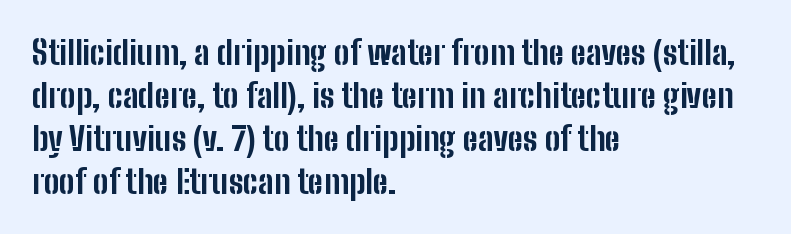
The image shows 33 px bold, condensed sans-serif type, upright; set left-aligned, normal line spacing (1.3x), normal letter spacing, not underlined; low stroke contrast and a medium x-height.
